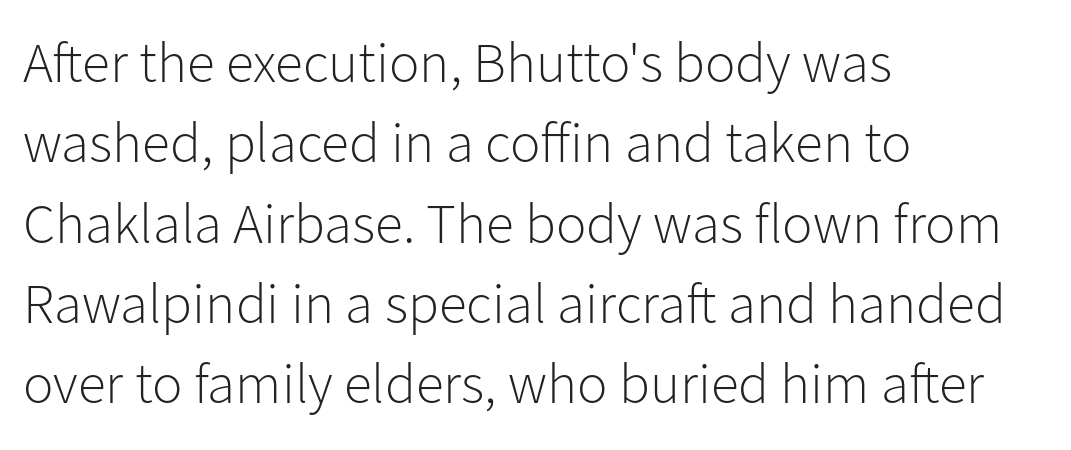
The zone under the glyphs is completely vacant. Do the characters align in a grid? No, the font is proportional. Teacher's note: observe the even left margin — that is flush-left alignment. To sum up the face: it is a sans, with no serifs.
